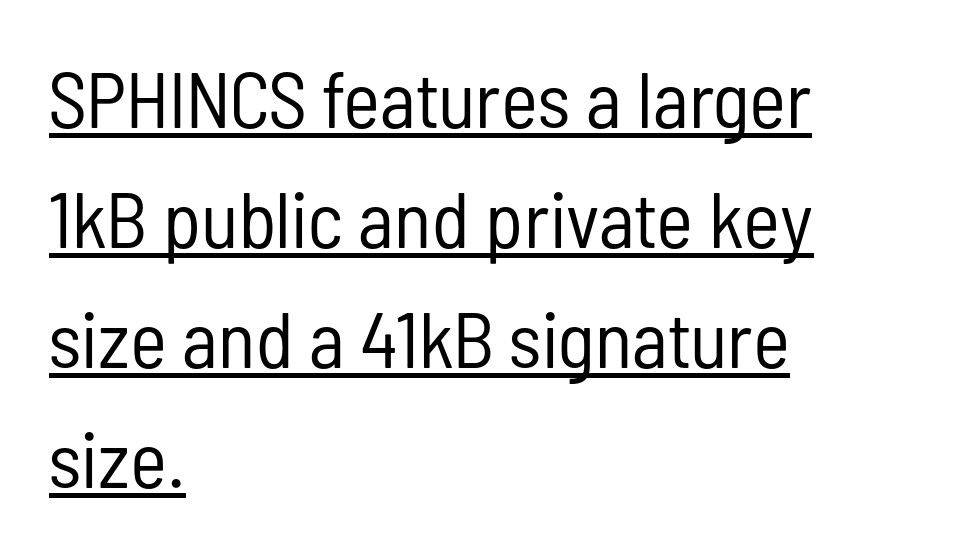
Q: Is the text bold? A: No.
Q: Is the text italic (slanted)? A: No, it is upright.
Q: Is the typeface a serif or a sans-serif typeface? A: Sans-serif.
Q: Is the text underlined? A: Yes.
Q: How is the paragraph aligned? A: Left-aligned.
Q: Is the spacing between letters normal or unusually wide? A: Normal.
Q: Is the spacing between lines tight, normal or loose? A: Normal.
Q: Width (condensed, normal, or wide)? A: Condensed.
Q: Stroke contrast? A: Low.
Q: x-height? A: Medium.
Q: Monospaced? A: No.
